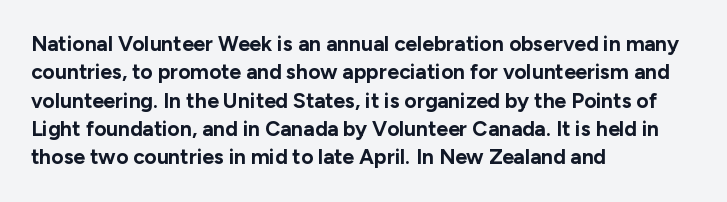
The lines in this sample share a left origin and differ only in where they stop. The block of text has a typical density, with ordinary space between rows. Posture: upright roman. The characters look thick and weighty, a clear bold. Letters rest on an invisible, unmarked baseline. There is no visible air inserted between adjacent glyphs.
